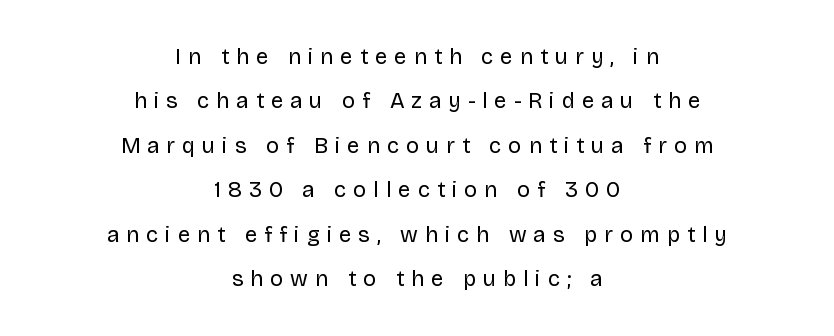
Bare-footed words on every line. A student would call this center alignment; a typographer would say set centered. The weight would be labelled regular, book, light, or lighter still. Ordinary non-slanted type is in use. Leading: increased.
